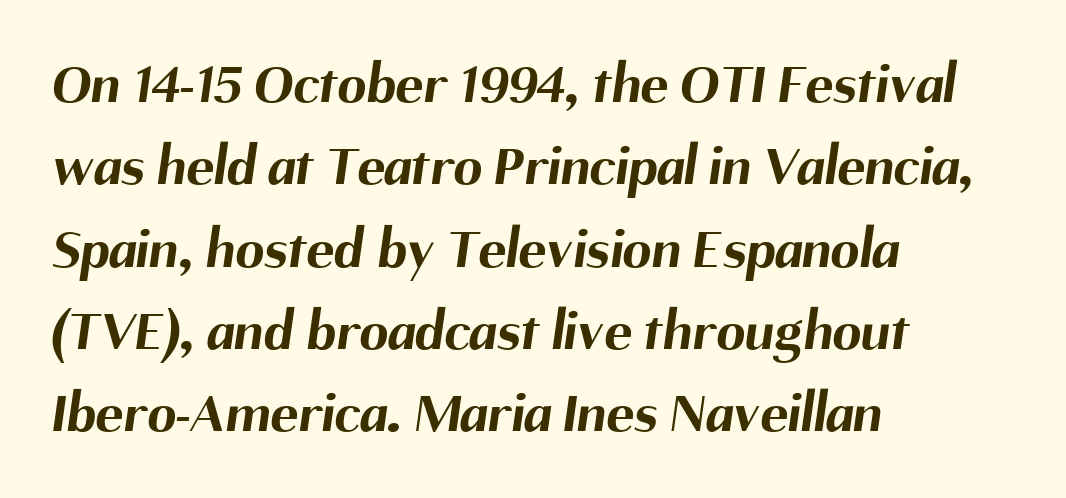
{"serif": "no", "bold": "yes", "weight": "bold", "width": "normal", "stroke_contrast": "medium", "x_height": "medium", "monospaced": "no", "underline": "no", "align": "left", "line_spacing": "normal", "line_spacing_ratio": 1.42, "letter_spacing": "normal", "letter_spacing_em": 0.0, "glyph_px": 58}
